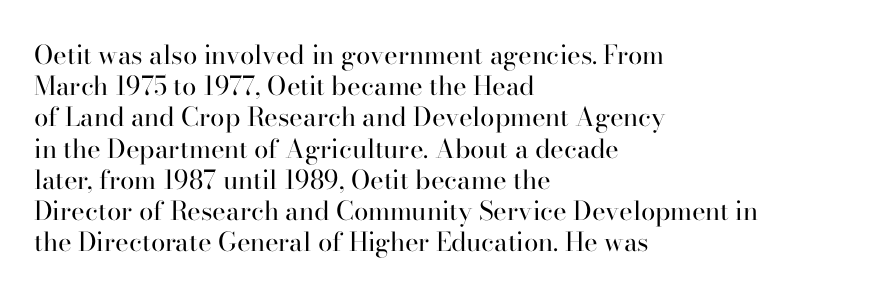
One-word summary of the alignment: left. In terms of letterspacing, this is plain default setting. The words here are not underlined. The characters are drawn with everyday or finer stroke widths. The letters stand straight up with perfectly vertical stems.
